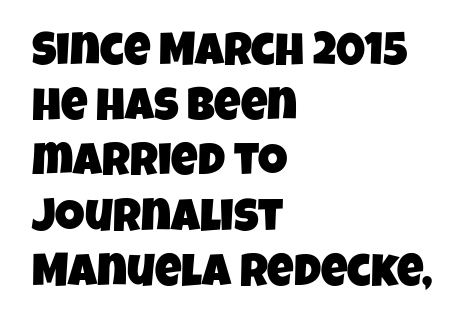
{"serif": "no", "width": "condensed", "stroke_contrast": "low", "x_height": "large", "monospaced": "no", "underline": "no", "align": "left", "line_spacing_ratio": 1.2, "letter_spacing": "normal", "letter_spacing_em": 0.0, "glyph_px": 46}
